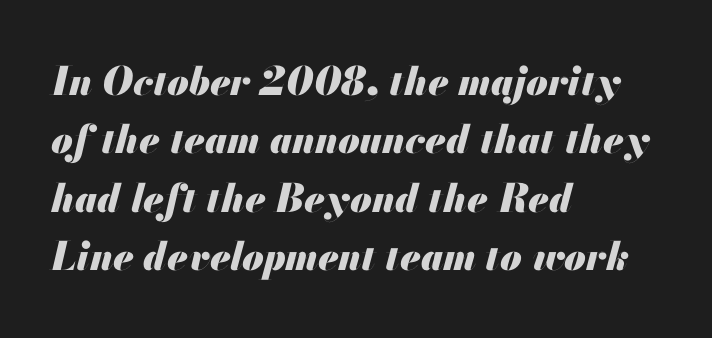
Q: Is the text bold? A: Yes.
Q: Is the text italic (slanted)? A: Yes, it leans right by about 13 degrees.
Q: Is the text underlined? A: No.
Q: How is the paragraph aligned? A: Left-aligned.
Q: Is the spacing between letters normal or unusually wide? A: Normal.
Q: Is the spacing between lines tight, normal or loose? A: Normal.
Q: Width (condensed, normal, or wide)? A: Normal.
Q: Stroke contrast? A: Medium.
Q: x-height? A: Small.
Q: Monospaced? A: No.
